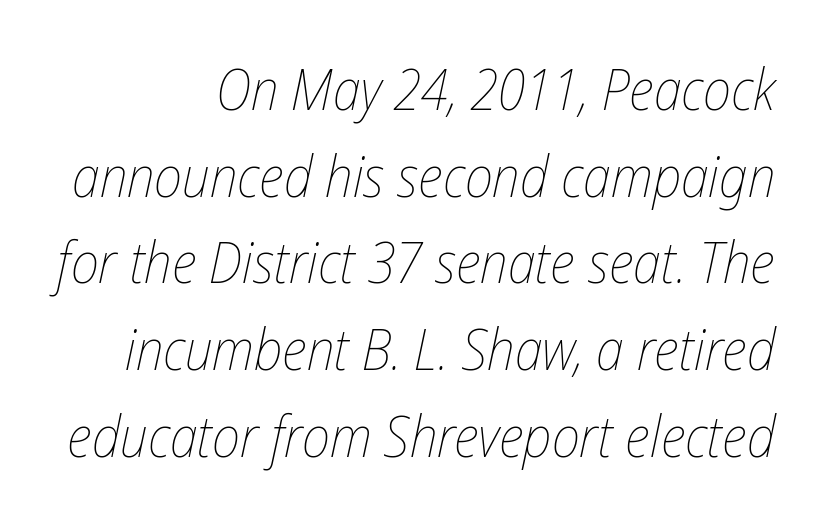
Notice how the stems are inclined rather than vertical — that's the hallmark of italics. Compared with a typical body face, this is equally light or lighter still. A typesetter would call this leading conventional body-copy spacing. Nothing unusual about the tracking: characters are spaced as the font intends. The glyphs are unaccompanied by any horizontal stroke below them.
